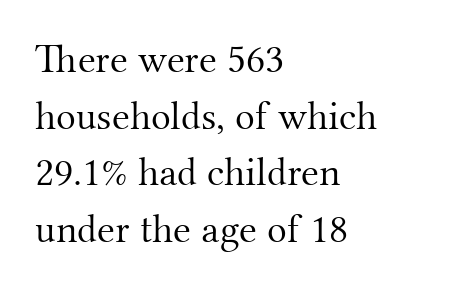
The image shows 41 px light serif type, upright; set left-aligned, normal line spacing (1.38x), normal letter spacing, not underlined; medium stroke contrast and a small x-height.
